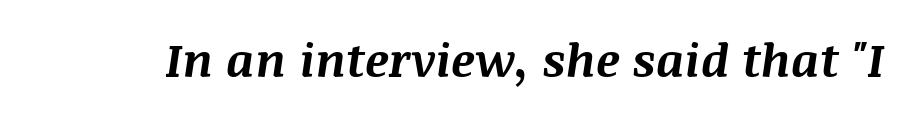
Q: Is the text bold? A: Yes.
Q: Is the text italic (slanted)? A: Yes, it leans right by about 8 degrees.
Q: Is the text underlined? A: No.
Q: Is the spacing between letters normal or unusually wide? A: Normal.
Q: Width (condensed, normal, or wide)? A: Normal.
Q: Stroke contrast? A: Medium.
Q: x-height? A: Large.
Q: Monospaced? A: No.
